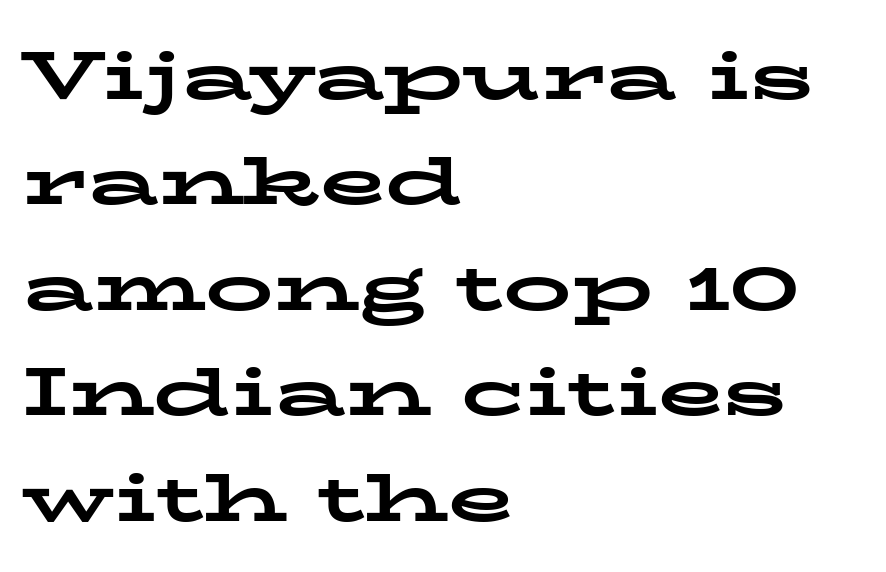
The image shows 68 px bold, wide serif type, upright; set left-aligned, normal line spacing (1.55x), normal letter spacing, not underlined; low stroke contrast and a medium x-height.
